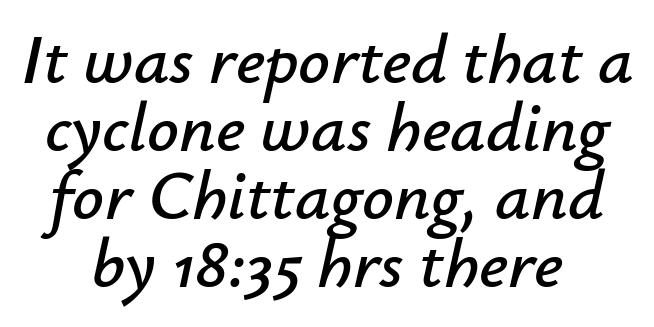
You can tell it's italic because the verticals aren't actually vertical. The designer dialed line spacing down below the default. Centered paragraph, ragged on both sides. The foot of each line stays bare and open. You could not count columns in this text — the font is proportionally spaced. A typesetter would call this zero additional tracking.
